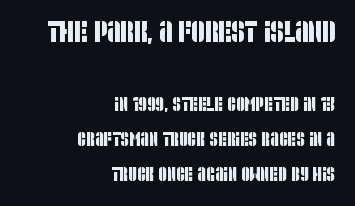
Nobody touched the tracking dial on this one. The rendering shrinks the type as you move from the upper chunk to the lower. Descender tails drop into unmarked territory. Horizontally, the lines are justified to the trailing edge only.
